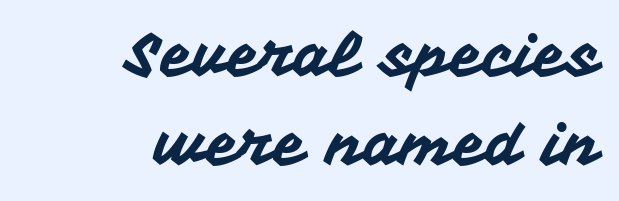
The letters advance in unequal steps, a hallmark of proportional type. These lines are set flush right with a ragged left edge. A typesetter would label this face a sans. Beneath every word, the page is bare. The block of text has a typical density, with ordinary space between rows.
